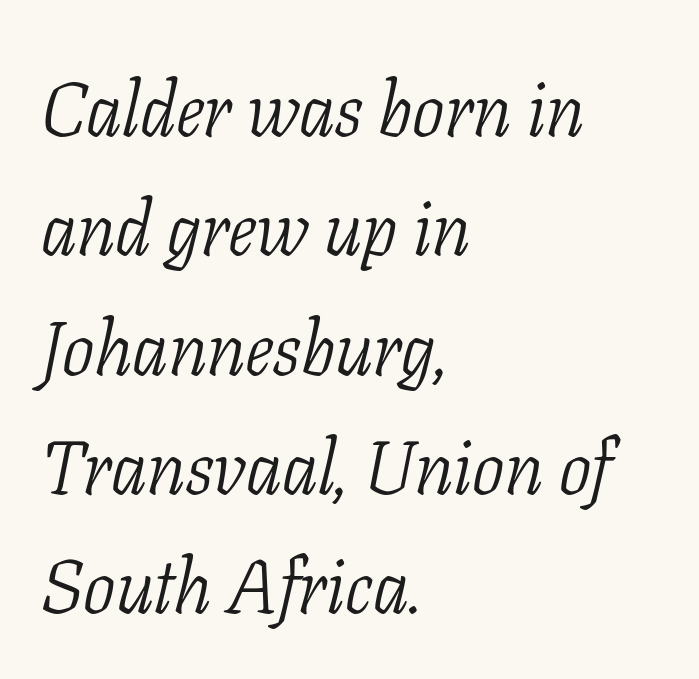
{"serif": "yes", "italic": "yes", "lean": "right", "slant_degrees": 11, "bold": "no", "weight": "light", "width": "condensed", "stroke_contrast": "low", "x_height": "medium", "monospaced": "no", "underline": "no", "align": "left", "line_spacing": "normal", "line_spacing_ratio": 1.57, "letter_spacing": "normal", "letter_spacing_em": 0.0, "glyph_px": 76}
